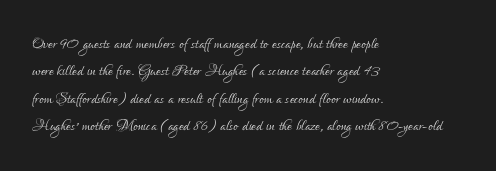
The image shows 21 px text type; set left-aligned, normal line spacing (1.3x), normal letter spacing, not underlined.
